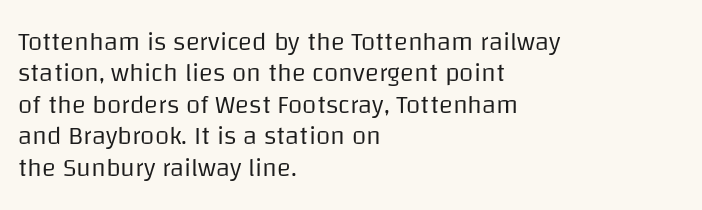
Q: Is the text bold? A: No.
Q: Is the text italic (slanted)? A: No, it is upright.
Q: Is the text underlined? A: No.
Q: How is the paragraph aligned? A: Left-aligned.
Q: Is the spacing between letters normal or unusually wide? A: Normal.
